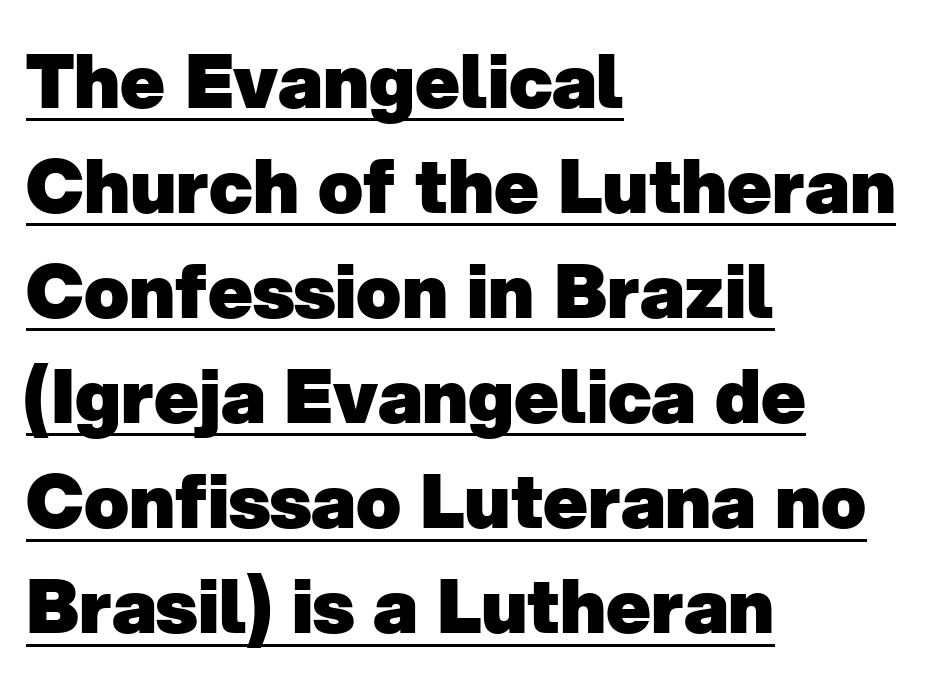
The image shows 74 px heavy sans-serif type; set left-aligned, normal line spacing (1.42x), normal letter spacing, underlined; low stroke contrast and a medium x-height.
